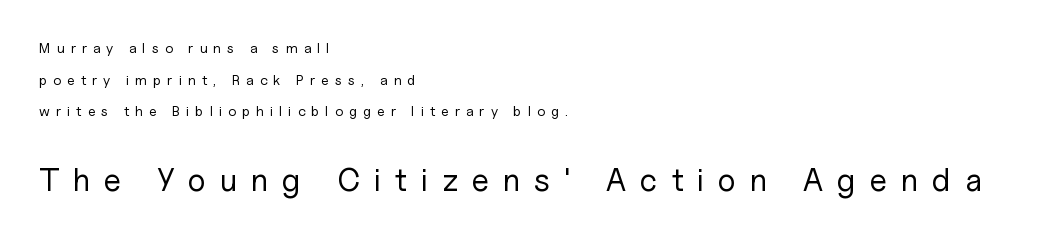
Q: Is the text bold? A: No.
Q: Is the text italic (slanted)? A: No, it is upright.
Q: Is the typeface a serif or a sans-serif typeface? A: Sans-serif.
Q: Is the text underlined? A: No.
Q: How is the paragraph aligned? A: Left-aligned.
Q: Is the spacing between letters normal or unusually wide? A: Unusually wide.
Q: Is the spacing between lines tight, normal or loose? A: Loose.
Q: Which block of text is set in a larger size, the first (top) or the second (bottom)? A: The second (bottom) one.
Q: Width (condensed, normal, or wide)? A: Normal.
Q: Stroke contrast? A: Low.
Q: x-height? A: Medium.
Q: Monospaced? A: No.
